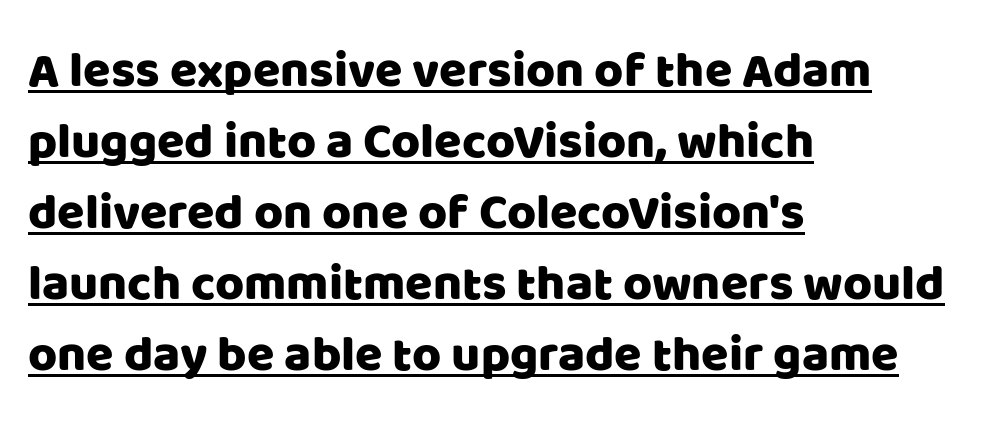
The image shows 50 px sans-serif type, upright; set left-aligned, normal line spacing (1.42x), normal letter spacing, underlined; low stroke contrast and a large x-height.
